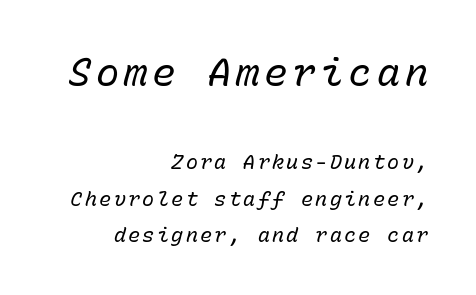
{"italic": "yes", "lean": "right", "slant_degrees": 15, "bold": "no", "weight": "regular", "width": "normal", "stroke_contrast": "low", "x_height": "medium", "monospaced": "yes", "underline": "no", "align": "right", "line_spacing_ratio": 1.82, "larger_block": "first", "size_ratio": 1.95, "glyph_px": 39}
